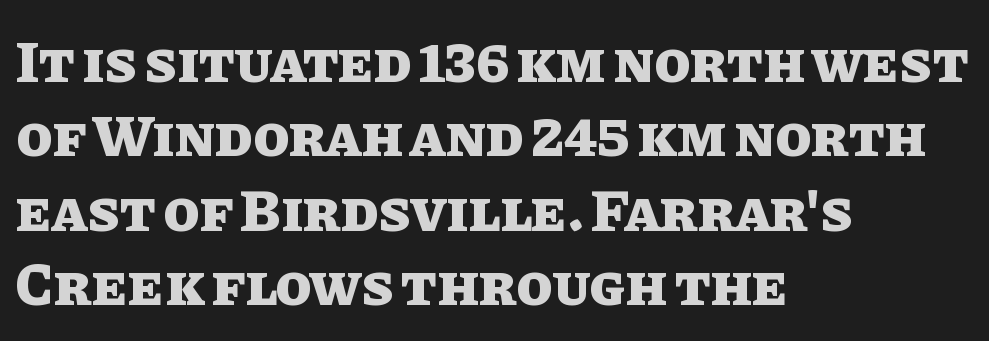
{"italic": "no", "bold": "yes", "weight": "heavy", "width": "normal", "stroke_contrast": "low", "x_height": "large", "monospaced": "no", "underline": "no", "align": "left", "line_spacing": "normal", "line_spacing_ratio": 1.26, "letter_spacing": "normal", "letter_spacing_em": 0.0, "glyph_px": 59}
